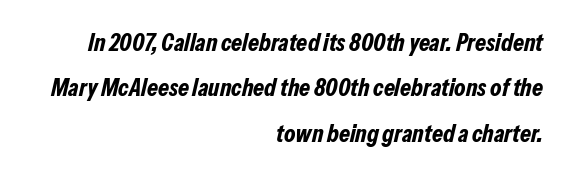
{"italic": "yes", "lean": "right", "slant_degrees": 13, "bold": "yes", "underline": "no", "align": "right", "line_spacing_ratio": 1.82, "letter_spacing": "normal", "letter_spacing_em": 0.0, "glyph_px": 25}
